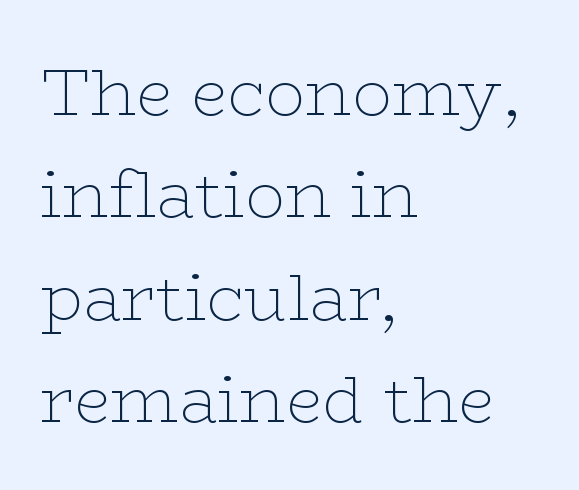
Q: Is the text bold? A: No.
Q: Is the text italic (slanted)? A: No, it is upright.
Q: Is the typeface a serif or a sans-serif typeface? A: Serif.
Q: Is the text underlined? A: No.
Q: How is the paragraph aligned? A: Left-aligned.
Q: Is the spacing between letters normal or unusually wide? A: Normal.
Q: Is the spacing between lines tight, normal or loose? A: Normal.
Q: Width (condensed, normal, or wide)? A: Wide.
Q: Stroke contrast? A: Low.
Q: x-height? A: Medium.
Q: Monospaced? A: No.
